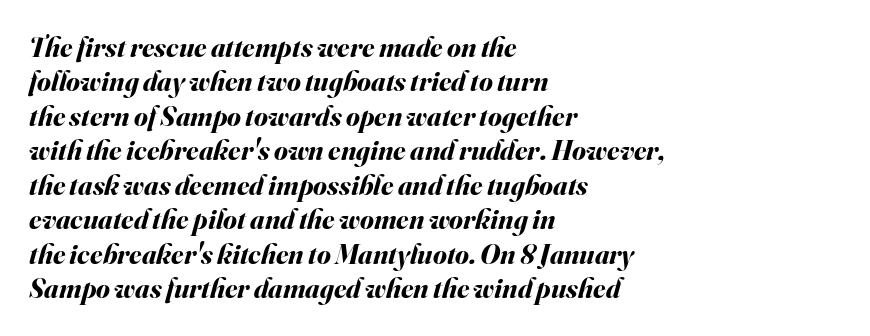
{"italic": "yes", "lean": "right", "slant_degrees": 16, "bold": "yes", "weight": "bold", "width": "normal", "stroke_contrast": "medium", "x_height": "small", "monospaced": "no", "underline": "no", "align": "left", "line_spacing_ratio": 1.23, "letter_spacing": "normal", "letter_spacing_em": 0.0, "glyph_px": 28}
